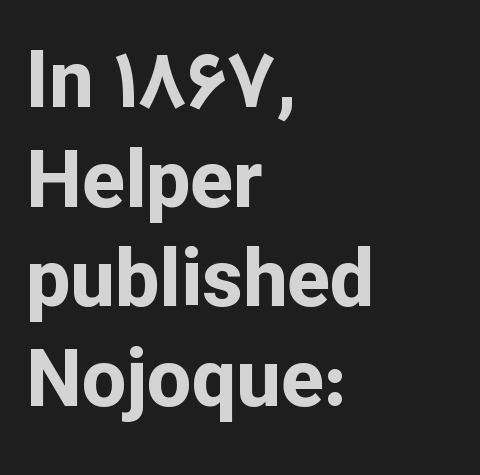
The image shows 79 px bold sans-serif type, upright; set left-aligned, normal line spacing (1.26x), normal letter spacing, not underlined; low stroke contrast and a medium x-height.
